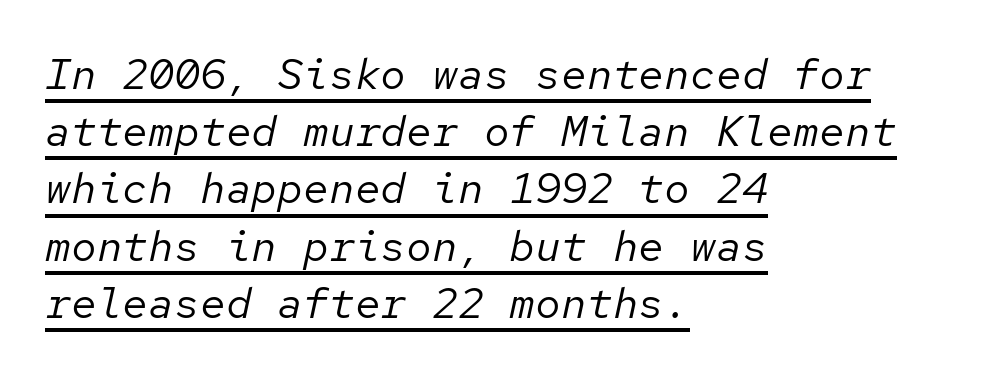
{"italic": "yes", "lean": "right", "slant_degrees": 12, "bold": "no", "weight": "regular", "width": "normal", "stroke_contrast": "low", "x_height": "medium", "monospaced": "yes", "underline": "yes", "align": "left", "line_spacing": "normal", "line_spacing_ratio": 1.33, "letter_spacing": "normal", "letter_spacing_em": 0.0, "glyph_px": 43}
